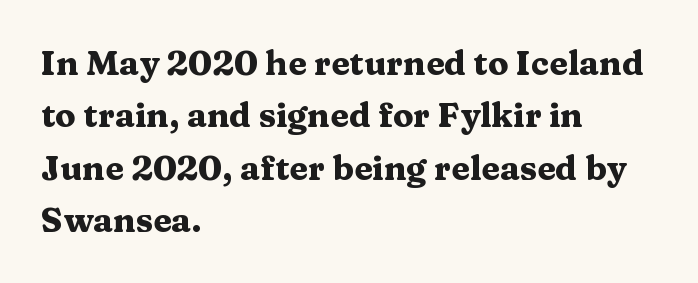
{"serif": "yes", "italic": "no", "bold": "yes", "weight": "heavy", "width": "wide", "stroke_contrast": "medium", "x_height": "medium", "monospaced": "no", "underline": "no", "align": "left", "line_spacing": "normal", "line_spacing_ratio": 1.54, "letter_spacing": "normal", "letter_spacing_em": 0.0, "glyph_px": 34}
